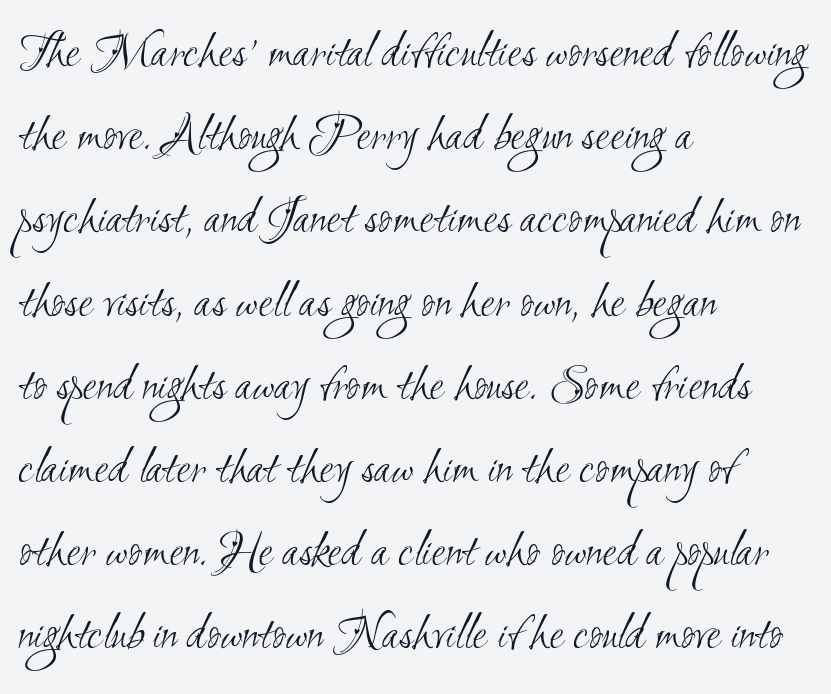
Q: Is the text bold? A: No.
Q: Is the typeface a serif or a sans-serif typeface? A: Sans-serif.
Q: Is the text underlined? A: No.
Q: How is the paragraph aligned? A: Left-aligned.
Q: Is the spacing between letters normal or unusually wide? A: Normal.
Q: Is the spacing between lines tight, normal or loose? A: Normal.
Q: Width (condensed, normal, or wide)? A: Condensed.
Q: Stroke contrast? A: Medium.
Q: x-height? A: Small.
Q: Monospaced? A: No.
